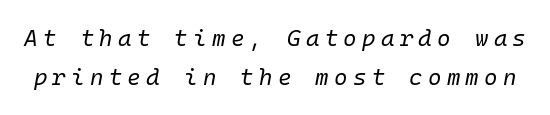
The image shows 23 px text type, italic (leaning right); set normal line spacing (1.69x), unusually wide letter spacing (+0.23 em), not underlined.
